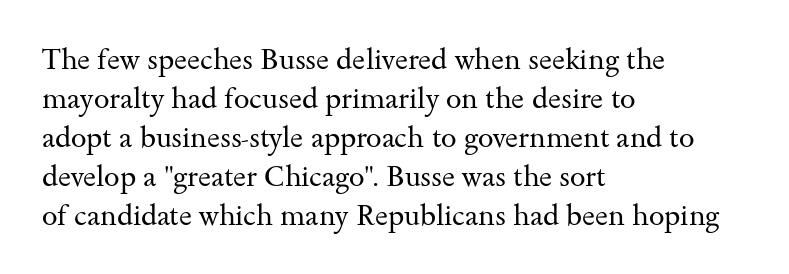
Q: Is the text bold? A: No.
Q: Is the text italic (slanted)? A: No, it is upright.
Q: Is the typeface a serif or a sans-serif typeface? A: Serif.
Q: Is the text underlined? A: No.
Q: How is the paragraph aligned? A: Left-aligned.
Q: Is the spacing between letters normal or unusually wide? A: Normal.
Q: Is the spacing between lines tight, normal or loose? A: Normal.
Q: Width (condensed, normal, or wide)? A: Wide.
Q: Stroke contrast? A: Medium.
Q: x-height? A: Small.
Q: Monospaced? A: No.
